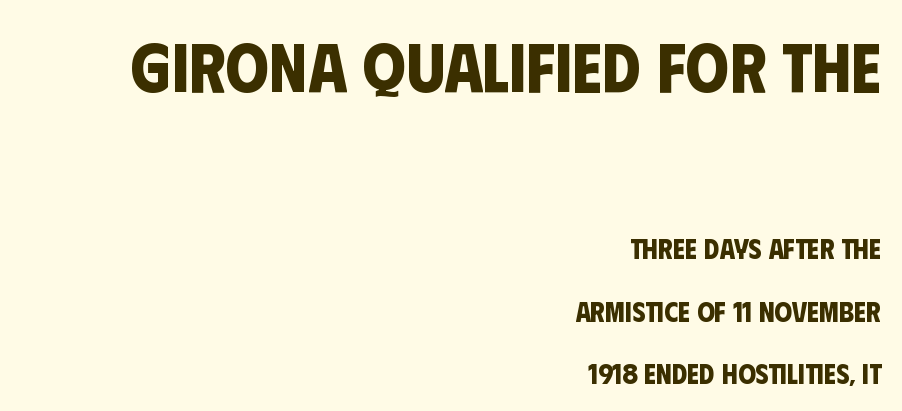
{"serif": "no", "bold": "yes", "weight": "bold", "width": "condensed", "stroke_contrast": "low", "x_height": "large", "monospaced": "no", "underline": "no", "align": "right", "line_spacing": "loose", "line_spacing_ratio": 2.23, "letter_spacing": "normal", "letter_spacing_em": 0.0, "larger_block": "first", "size_ratio": 2.46, "glyph_px": 69}
